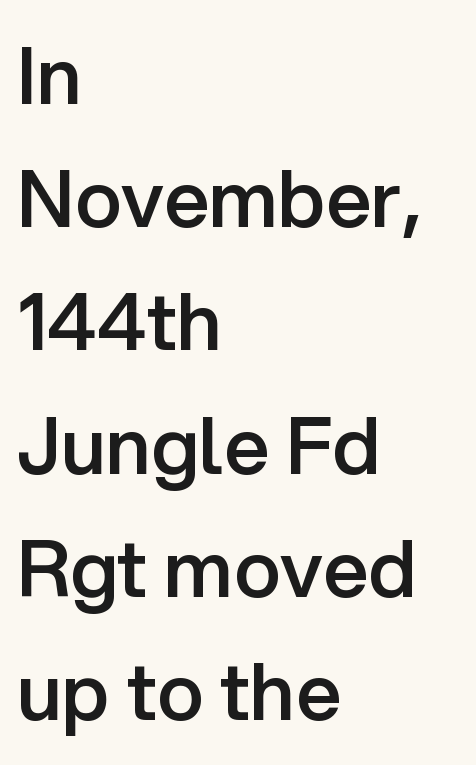
How would I describe the line gaps? Plain and ordinary. Line starts are locked; line ends wander. Ascenders rise straight up at ninety degrees. Letterform terminals end flat and unadorned throughout the passage. The tracking reads as untouched default to a designer's eye. The letters advance in unequal steps, a hallmark of proportional type.
